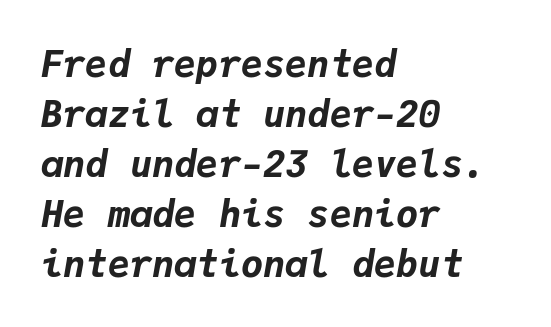
Q: Is the text bold? A: Yes.
Q: Is the text italic (slanted)? A: Yes, it leans right by about 9 degrees.
Q: Is the text underlined? A: No.
Q: How is the paragraph aligned? A: Left-aligned.
Q: Is the spacing between letters normal or unusually wide? A: Normal.
Q: Is the spacing between lines tight, normal or loose? A: Normal.
Q: Width (condensed, normal, or wide)? A: Normal.
Q: Stroke contrast? A: Low.
Q: x-height? A: Medium.
Q: Monospaced? A: Yes.
